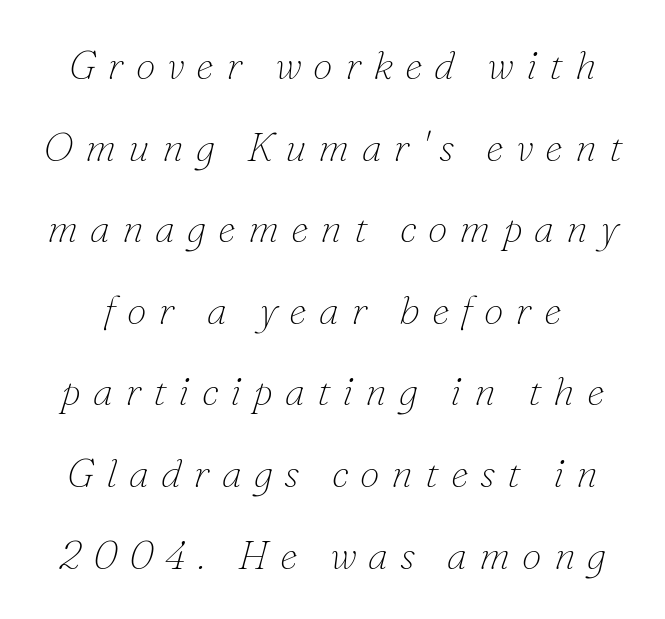
Stroke mass is kept to a normal reading level or below. Unmarked baselines from the first word to the last. The tracking reads as deliberately expanded to a designer's eye. Characters are canted at an angle relative to the baseline's perpendicular. Proportional: the letters do not fall into vertical columns. Vertically, the passage feels expansive, rows floating well apart.
